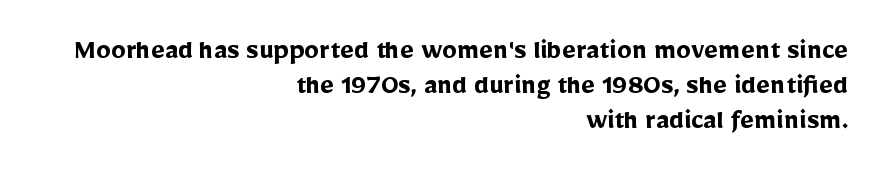
The image shows 30 px semibold sans-serif type, upright; set right-aligned, line spacing 1.17x, normal letter spacing, not underlined; low stroke contrast and a medium x-height.
